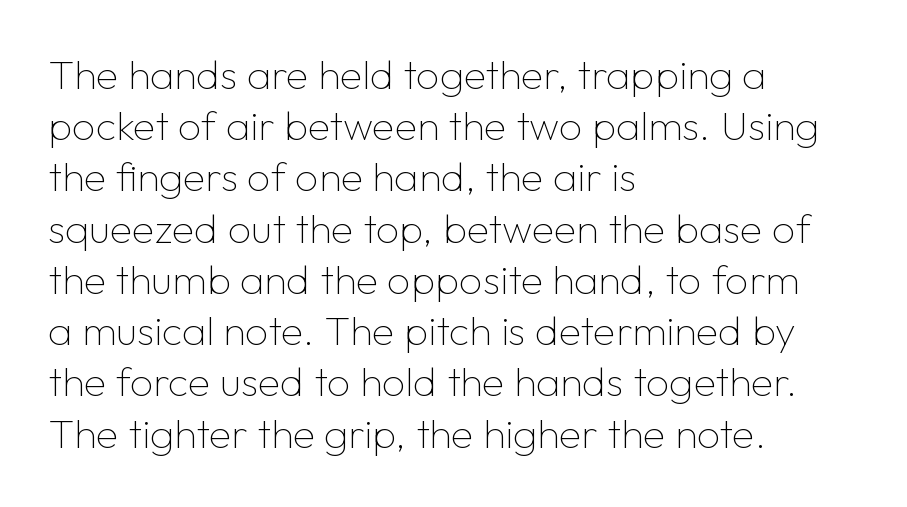
Q: Is the text bold? A: No.
Q: Is the text italic (slanted)? A: No, it is upright.
Q: Is the typeface a serif or a sans-serif typeface? A: Sans-serif.
Q: Is the text underlined? A: No.
Q: How is the paragraph aligned? A: Left-aligned.
Q: Is the spacing between letters normal or unusually wide? A: Normal.
Q: Is the spacing between lines tight, normal or loose? A: Normal.
Q: Width (condensed, normal, or wide)? A: Normal.
Q: Stroke contrast? A: Low.
Q: x-height? A: Medium.
Q: Monospaced? A: No.
